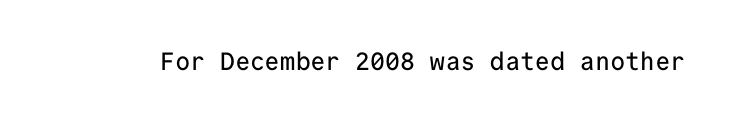
{"italic": "no", "underline": "no", "letter_spacing": "normal", "letter_spacing_em": 0.0, "glyph_px": 25}
